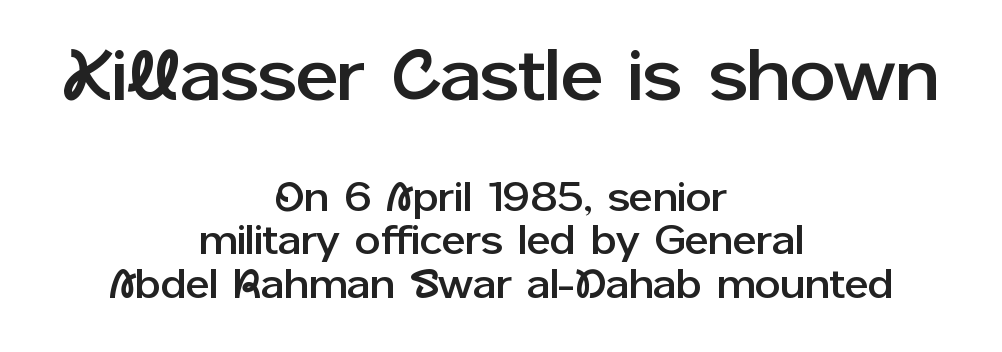
Students, note that the glyphs here touch the page at normal intervals. Each letter keeps its own natural width here, so spacing adapts to shape. A sans-serif font was chosen for this passage. It's the straight-up-and-down kind of type. The paragraph has two soft edges and a firm central axis. This layout puts the oversized block above and the modest block below.
